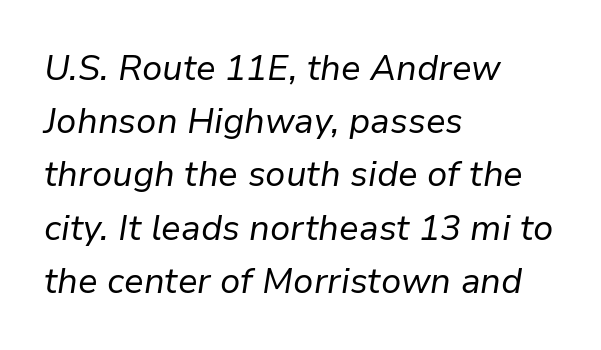
{"italic": "yes", "lean": "right", "slant_degrees": 9, "bold": "no", "weight": "regular", "width": "normal", "stroke_contrast": "low", "x_height": "medium", "monospaced": "no", "underline": "no", "align": "left", "line_spacing": "normal", "line_spacing_ratio": 1.52, "letter_spacing": "normal", "letter_spacing_em": 0.0, "glyph_px": 35}
